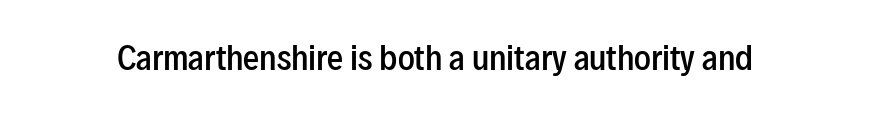
Q: Is the text bold? A: Semi-bold.
Q: Is the text italic (slanted)? A: No, it is upright.
Q: Is the typeface a serif or a sans-serif typeface? A: Sans-serif.
Q: Is the text underlined? A: No.
Q: Is the spacing between letters normal or unusually wide? A: Normal.
Q: Width (condensed, normal, or wide)? A: Condensed.
Q: Stroke contrast? A: Low.
Q: x-height? A: Medium.
Q: Monospaced? A: No.
